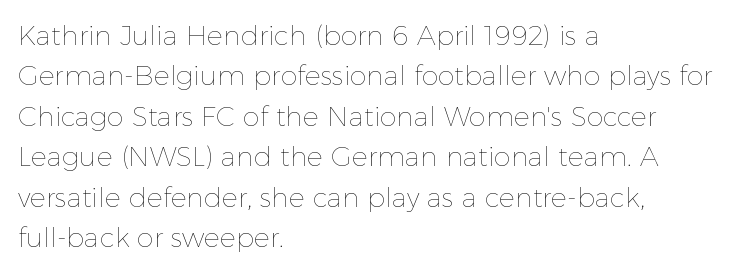
{"italic": "no", "bold": "no", "underline": "no", "align": "left", "line_spacing": "normal", "line_spacing_ratio": 1.5, "letter_spacing": "normal", "letter_spacing_em": 0.0, "glyph_px": 27}
